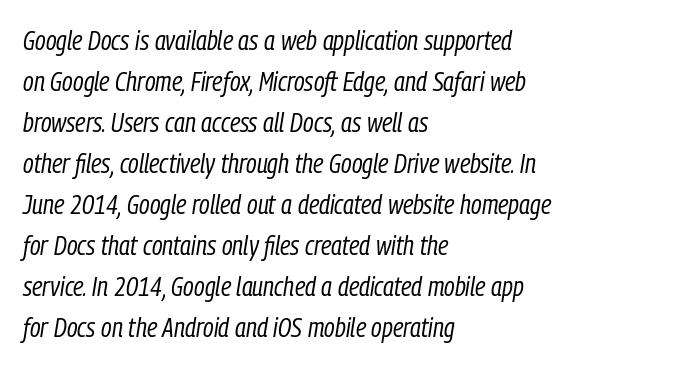
The image shows 27 px text type, italic (leaning right); set left-aligned, normal line spacing (1.52x), normal letter spacing, not underlined.
